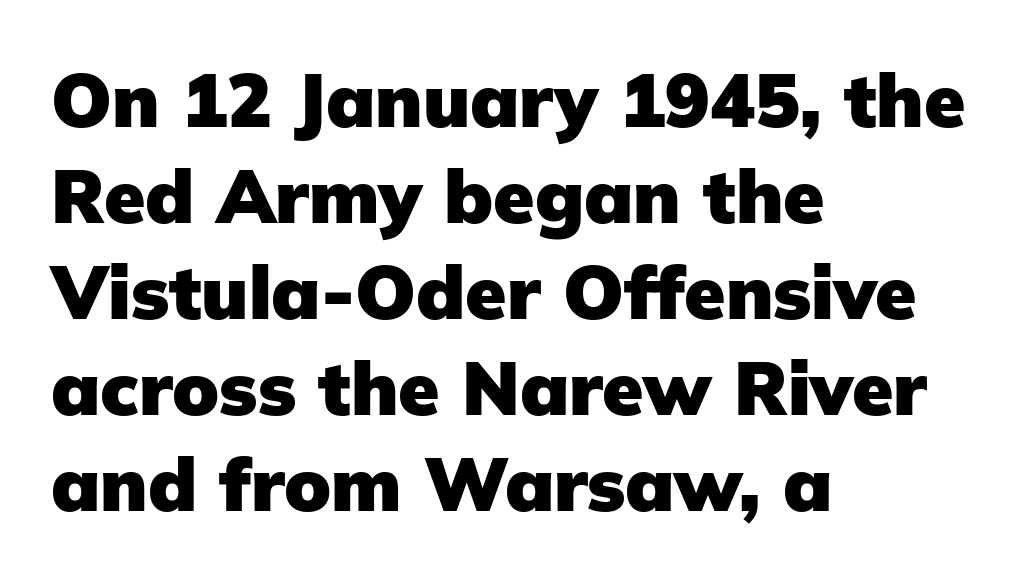
Q: Is the text bold? A: Yes.
Q: Is the text italic (slanted)? A: No, it is upright.
Q: Is the typeface a serif or a sans-serif typeface? A: Sans-serif.
Q: Is the text underlined? A: No.
Q: How is the paragraph aligned? A: Left-aligned.
Q: Is the spacing between letters normal or unusually wide? A: Normal.
Q: Is the spacing between lines tight, normal or loose? A: Normal.
Q: Width (condensed, normal, or wide)? A: Normal.
Q: Stroke contrast? A: Low.
Q: x-height? A: Medium.
Q: Monospaced? A: No.
